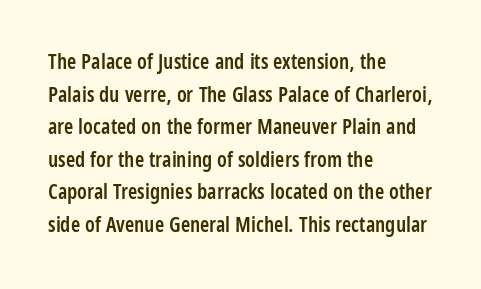
The image shows 21 px text type, upright; set left-aligned, normal line spacing (1.55x), normal letter spacing, not underlined.
